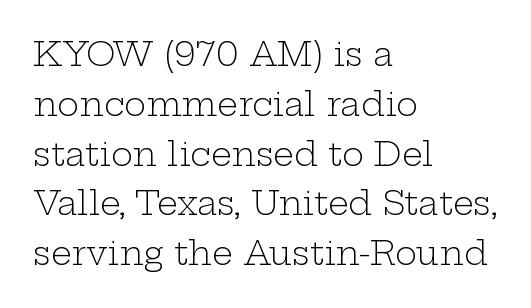
The image shows 33 px light, wide serif type, upright; set left-aligned, normal line spacing (1.51x), normal letter spacing, not underlined; low stroke contrast and a medium x-height.
